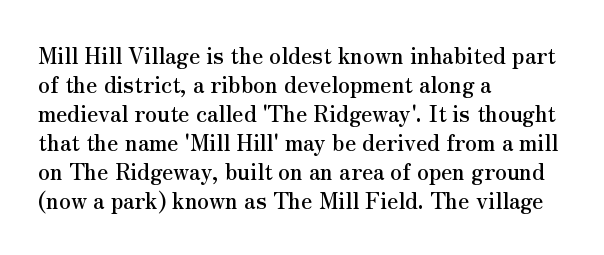
Q: Is the text italic (slanted)? A: No, it is upright.
Q: Is the text underlined? A: No.
Q: How is the paragraph aligned? A: Left-aligned.
Q: Is the spacing between letters normal or unusually wide? A: Normal.
Q: Is the spacing between lines tight, normal or loose? A: Normal.
